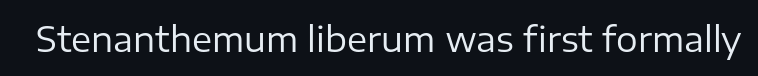
The image shows 34 px regular-weight sans-serif type, upright; set normal letter spacing, not underlined; low stroke contrast and a medium x-height.
